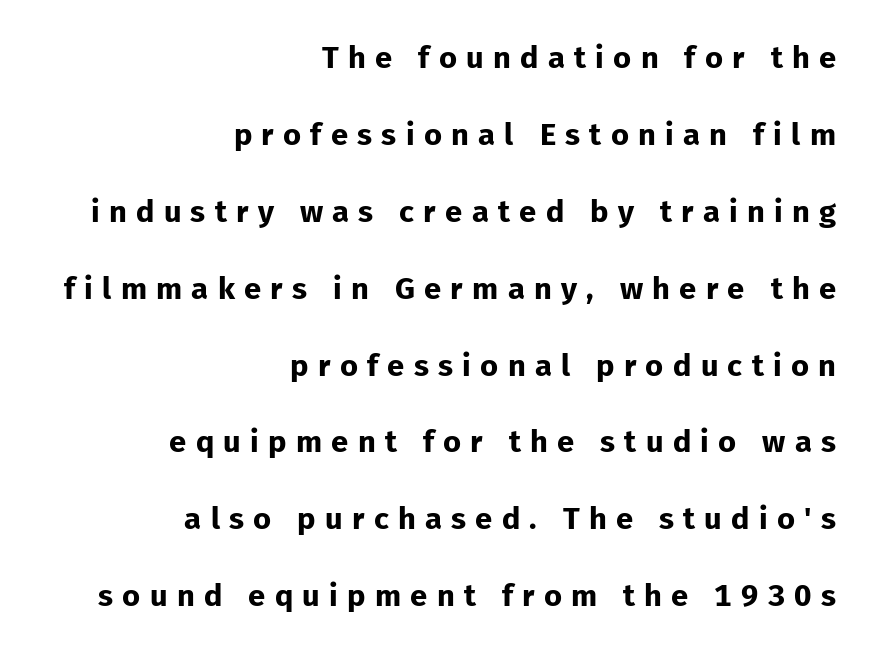
Spacing between characters has been opened up far beyond the box default. How heavy is the stroke? Heavy — this is a bold. Type without underlining. Leading is clearly above the norm, producing a sparse column. The lettering holds an erect, upright posture throughout.
